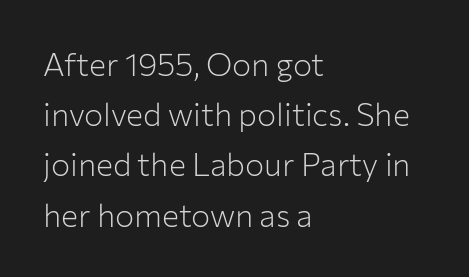
Tall strokes in this sample are plumb rather than angled. Is the block centered? No — it sits flush against the left margin. Proportional: the letters do not fall into vertical columns. The font family rendered here belongs to the sans-serif group. Underlining? Definitely not there.
